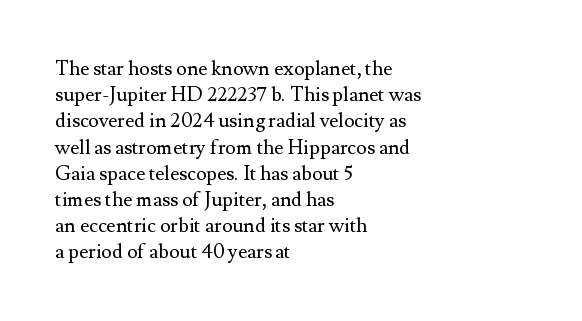
{"italic": "no", "bold": "no", "underline": "no", "align": "left", "line_spacing": "normal", "line_spacing_ratio": 1.31, "letter_spacing": "normal", "letter_spacing_em": 0.0, "glyph_px": 20}
